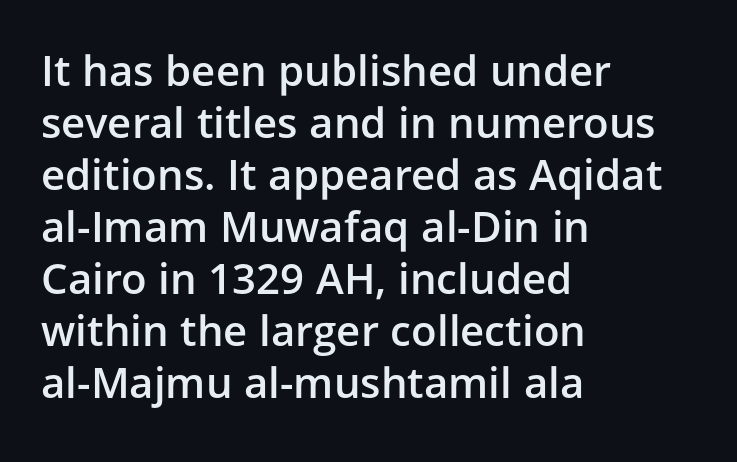
Stroke thickness is moderately raised; the sample reads as semibold. Note: no serifs on the glyphs. Left-aligned paragraph, ragged on the right. Nobody touched the tracking dial on this one. Letters rest on an invisible, unmarked baseline. A typesetter would mark this as roman, not italic.
